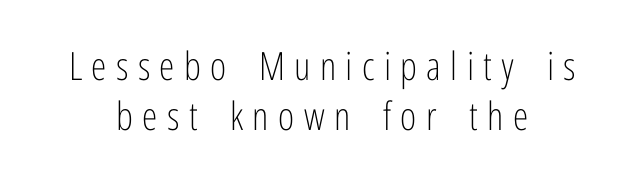
Q: Is the text bold? A: No.
Q: Is the text italic (slanted)? A: No, it is upright.
Q: Is the typeface a serif or a sans-serif typeface? A: Sans-serif.
Q: Is the text underlined? A: No.
Q: How is the paragraph aligned? A: Centered.
Q: Is the spacing between letters normal or unusually wide? A: Unusually wide.
Q: Is the spacing between lines tight, normal or loose? A: Normal.
Q: Width (condensed, normal, or wide)? A: Condensed.
Q: Stroke contrast? A: Low.
Q: x-height? A: Medium.
Q: Monospaced? A: No.
